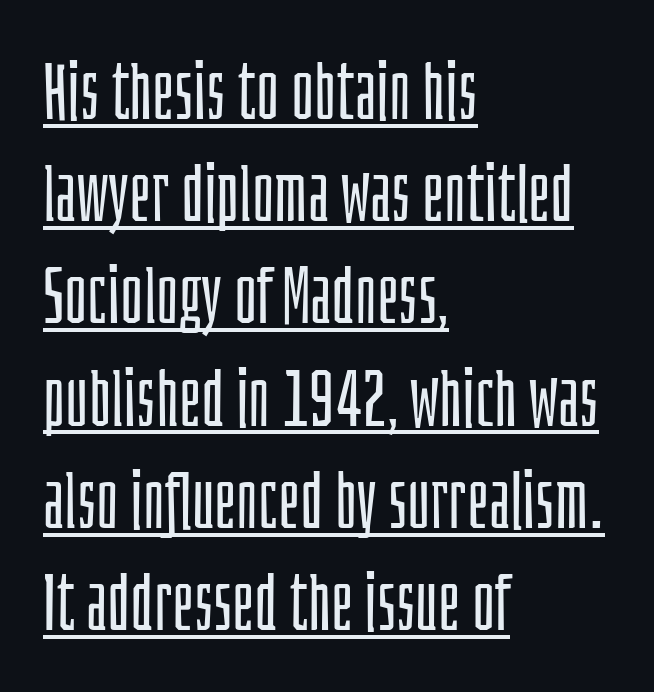
The image shows 78 px light, condensed sans-serif type, upright; set left-aligned, normal line spacing (1.31x), normal letter spacing, underlined; low stroke contrast and a large x-height.
